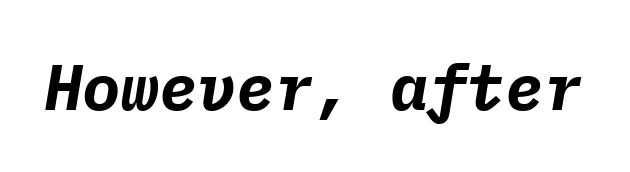
{"italic": "yes", "lean": "right", "slant_degrees": 9, "bold": "yes", "weight": "bold", "width": "normal", "stroke_contrast": "low", "x_height": "medium", "monospaced": "yes", "underline": "no", "letter_spacing": "normal", "letter_spacing_em": 0.0, "glyph_px": 64}
